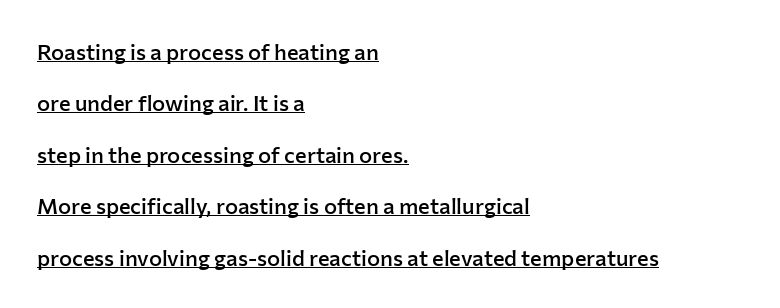
{"italic": "no", "bold": "semi", "underline": "yes", "align": "left", "line_spacing": "loose", "line_spacing_ratio": 2.34, "letter_spacing": "normal", "letter_spacing_em": 0.0, "glyph_px": 22}
